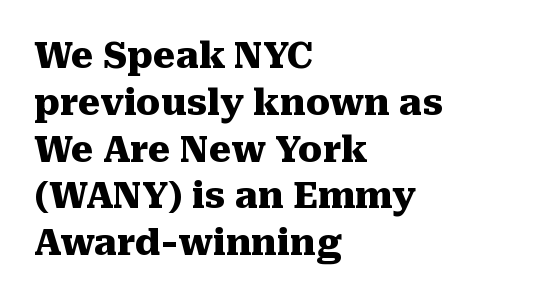
Rendered with straight, roman letterforms. Stroke terminals: seriffed. Descenders hang freely into open space. Strokes here are thick enough to call this a true bold. Layout note: lines flush left. This rendering leaves character spacing at its baseline value.
